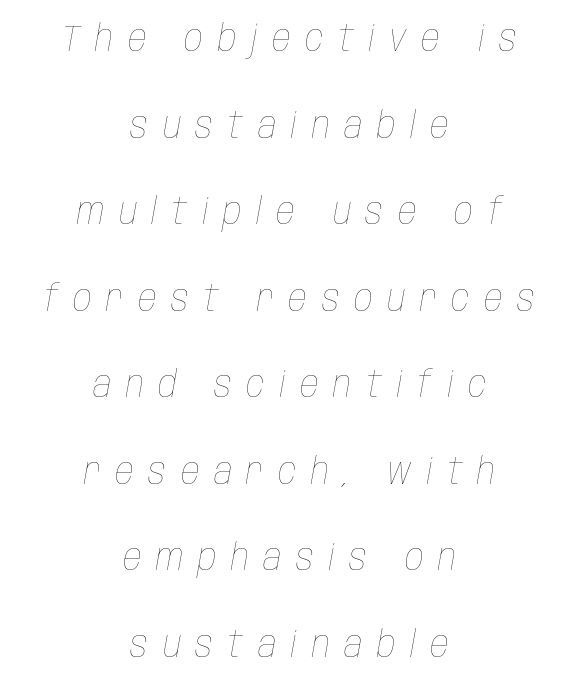
The image shows 37 px thin, condensed type, italic (leaning right); set centered, loose line spacing (2.34x), unusually wide letter spacing (+0.39 em), not underlined; low stroke contrast and a large x-height.
